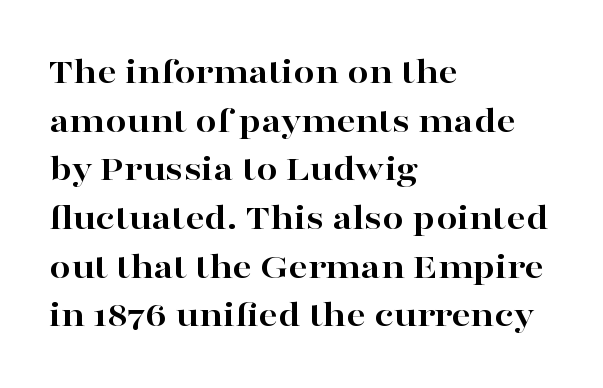
The rendering anchors every line to the left-hand side. This sample has the flowing, uneven cadence of proportional lettering. Regarding serifs, this sample has them. There is no visible air inserted between adjacent glyphs. The space beneath each line is pristine and unruled. Each new line begins a customary step beneath the previous one.
